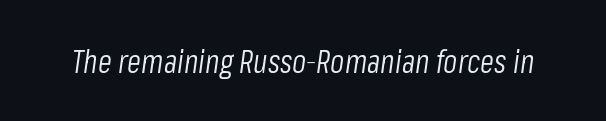
Q: Is the text bold? A: No.
Q: Is the text italic (slanted)? A: Yes, it leans right by about 8 degrees.
Q: Is the text underlined? A: No.
Q: Is the spacing between letters normal or unusually wide? A: Normal.
Q: Width (condensed, normal, or wide)? A: Condensed.
Q: Stroke contrast? A: Low.
Q: x-height? A: Medium.
Q: Monospaced? A: No.
